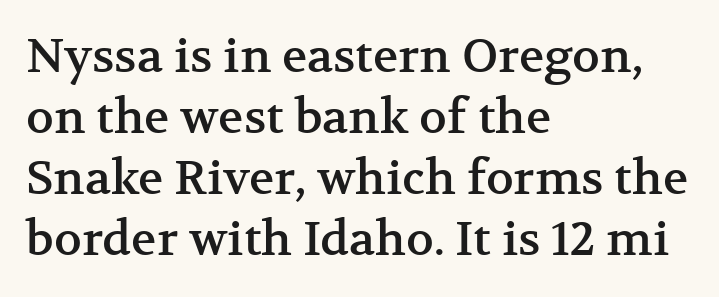
Each letter keeps its own natural width here, so spacing adapts to shape. Observe the serifs anchoring each vertical stroke in this sample. Short and long lines alike share a common starting point at left. The glyphs are unaccompanied by any horizontal stroke below them. Vertical spacing — default.
